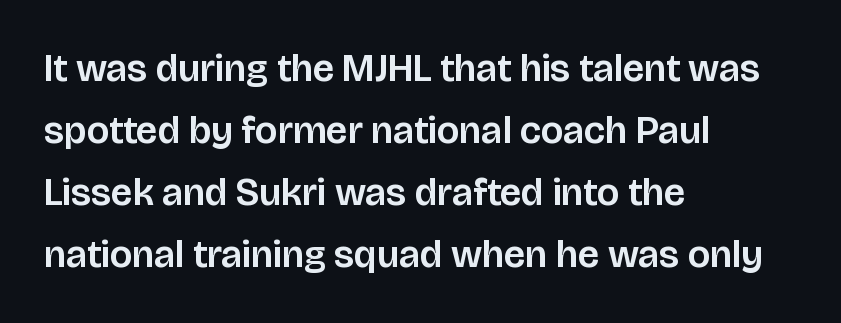
Q: Is the text italic (slanted)? A: No, it is upright.
Q: Is the typeface a serif or a sans-serif typeface? A: Sans-serif.
Q: Is the text underlined? A: No.
Q: How is the paragraph aligned? A: Left-aligned.
Q: Is the spacing between letters normal or unusually wide? A: Normal.
Q: Is the spacing between lines tight, normal or loose? A: Normal.
Q: Width (condensed, normal, or wide)? A: Normal.
Q: Stroke contrast? A: Low.
Q: x-height? A: Large.
Q: Monospaced? A: No.
